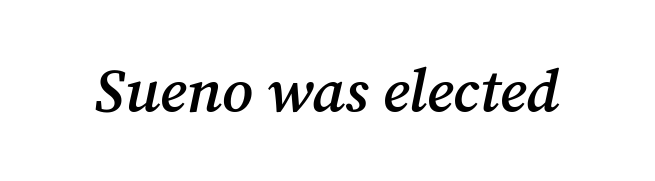
{"serif": "yes", "italic": "yes", "lean": "right", "slant_degrees": 12, "bold": "semi", "weight": "semibold", "width": "normal", "stroke_contrast": "medium", "x_height": "medium", "monospaced": "no", "underline": "no", "letter_spacing": "normal", "letter_spacing_em": 0.0, "glyph_px": 61}
